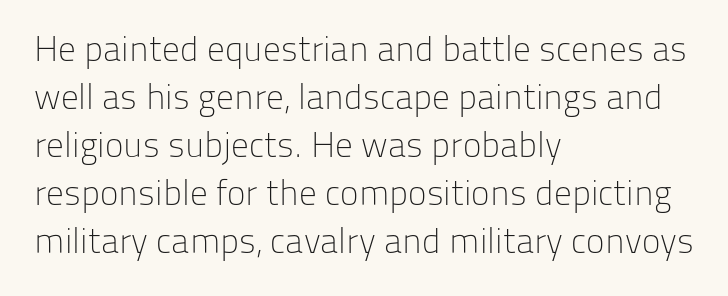
Q: Is the text bold? A: No.
Q: Is the text italic (slanted)? A: No, it is upright.
Q: Is the typeface a serif or a sans-serif typeface? A: Sans-serif.
Q: Is the text underlined? A: No.
Q: How is the paragraph aligned? A: Left-aligned.
Q: Is the spacing between letters normal or unusually wide? A: Normal.
Q: Is the spacing between lines tight, normal or loose? A: Normal.
Q: Width (condensed, normal, or wide)? A: Normal.
Q: Stroke contrast? A: Low.
Q: x-height? A: Medium.
Q: Monospaced? A: No.
